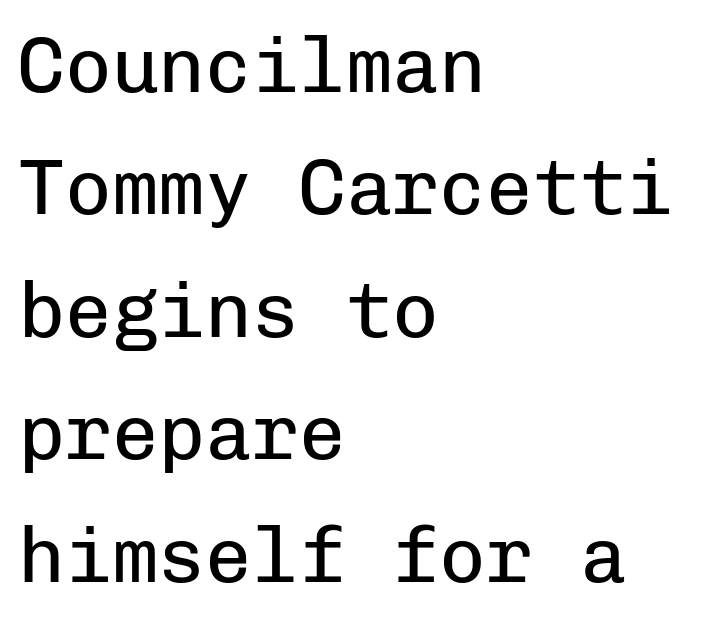
The typeface has the unassuming heft of standard copy or less. The specimen omits any rule beneath the text block's lines. You could count columns in this text — the font is strictly monospaced. Line spacing here is normal. Does extra space separate the letters? No, they use regular spacing. Leftover space on each line is placed entirely after the last word.
